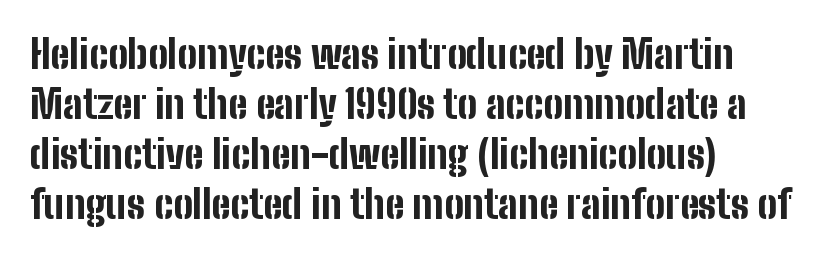
As a designer I'd log this as weight 700, bold. The horizontal fit of the characters is conventional and even. This sample keeps an unexceptional amount of space between lines. Type style note: lacks serifs. A roman cut, with each character standing at attention.
